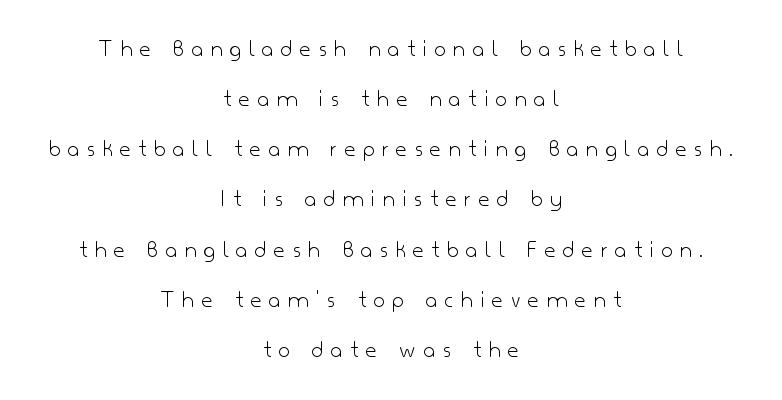
The tracking reads as deliberately expanded to a designer's eye. Italic? Not at all — the glyphs are vertical. Rows of type keep a wide berth in the vertical direction. Weight class: somewhere from thin through regular.
